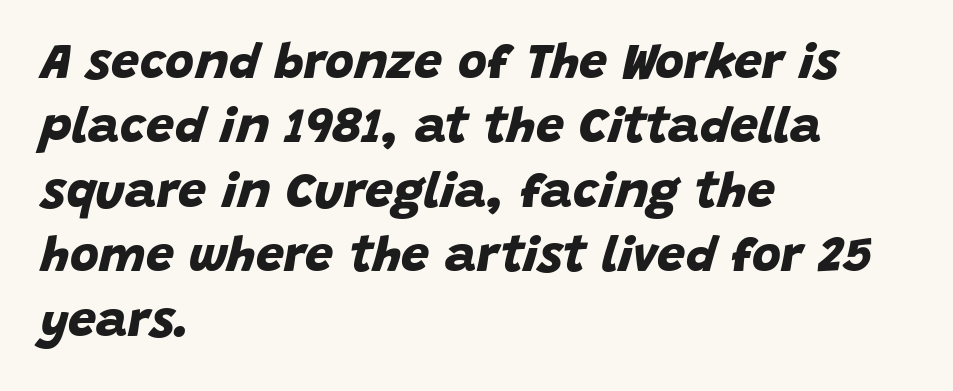
Note: no serifs on the glyphs. Tracking here is standard; glyphs follow each other at the usual distance. Vertical spacing — default. Glance below the letters and you will spot only blank space. A typesetter would call this proportional, since set widths differ per character. Reading down the block, your eye returns to a fixed left position each line.
